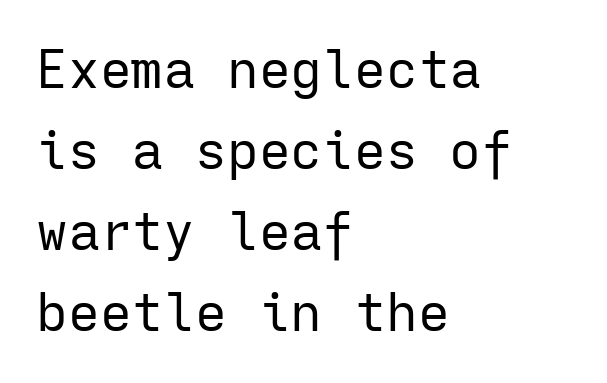
{"serif": "no", "italic": "no", "bold": "no", "weight": "regular", "width": "normal", "stroke_contrast": "low", "x_height": "medium", "monospaced": "yes", "underline": "no", "align": "left", "line_spacing": "normal", "line_spacing_ratio": 1.53, "letter_spacing": "normal", "letter_spacing_em": 0.0, "glyph_px": 53}
